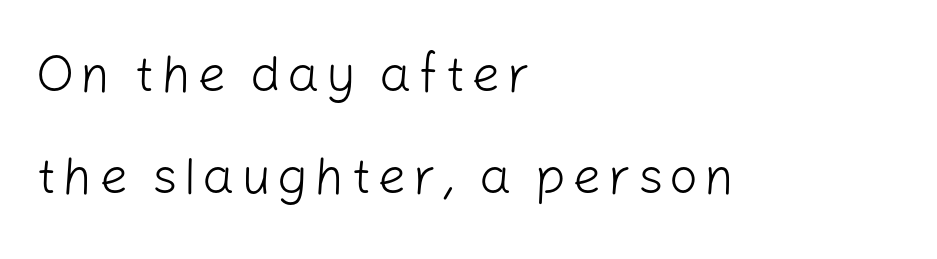
Q: Is the text bold? A: No.
Q: Is the text italic (slanted)? A: No, it is upright.
Q: Is the typeface a serif or a sans-serif typeface? A: Sans-serif.
Q: Is the text underlined? A: No.
Q: How is the paragraph aligned? A: Left-aligned.
Q: Is the spacing between lines tight, normal or loose? A: Loose.
Q: Width (condensed, normal, or wide)? A: Normal.
Q: Stroke contrast? A: Low.
Q: x-height? A: Medium.
Q: Monospaced? A: No.
